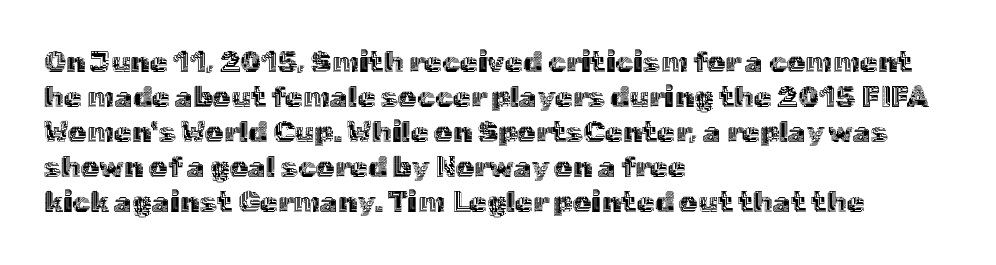
Q: Is the text italic (slanted)? A: No, it is upright.
Q: Is the text underlined? A: No.
Q: How is the paragraph aligned? A: Left-aligned.
Q: Is the spacing between letters normal or unusually wide? A: Normal.
Q: Width (condensed, normal, or wide)? A: Normal.
Q: x-height? A: Medium.
Q: Monospaced? A: No.
